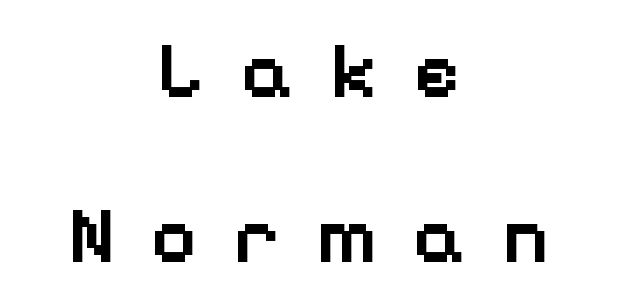
The image shows 79 px semibold sans-serif type, upright; set centered, loose line spacing (2.09x), unusually wide letter spacing (+0.45 em), not underlined; low stroke contrast and a medium x-height.
